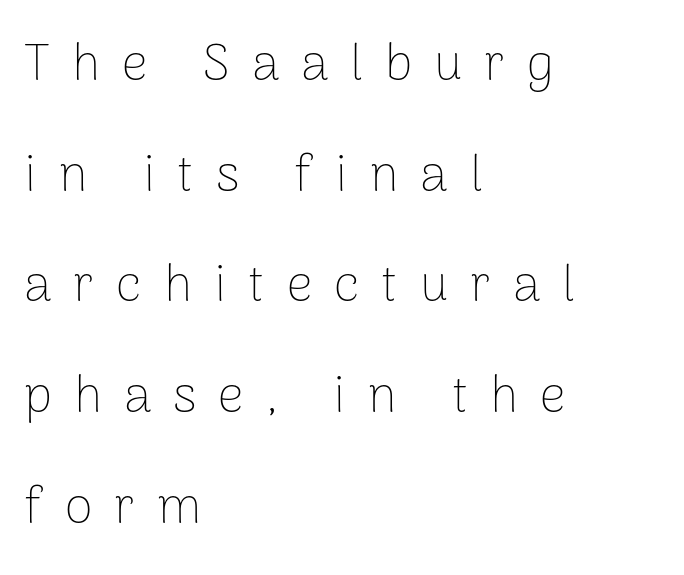
The image shows 51 px thin sans-serif type, upright; set left-aligned, loose line spacing (2.17x), unusually wide letter spacing (+0.43 em), not underlined; low stroke contrast and a medium x-height.
